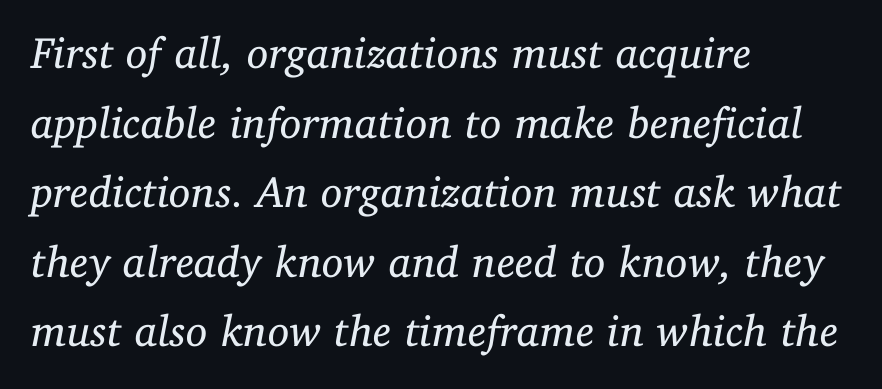
Q: Is the text bold? A: No.
Q: Is the text italic (slanted)? A: Yes, it leans right by about 11 degrees.
Q: Is the typeface a serif or a sans-serif typeface? A: Serif.
Q: Is the text underlined? A: No.
Q: How is the paragraph aligned? A: Left-aligned.
Q: Is the spacing between letters normal or unusually wide? A: Normal.
Q: Is the spacing between lines tight, normal or loose? A: Normal.
Q: Width (condensed, normal, or wide)? A: Normal.
Q: Stroke contrast? A: Low.
Q: x-height? A: Medium.
Q: Monospaced? A: No.
